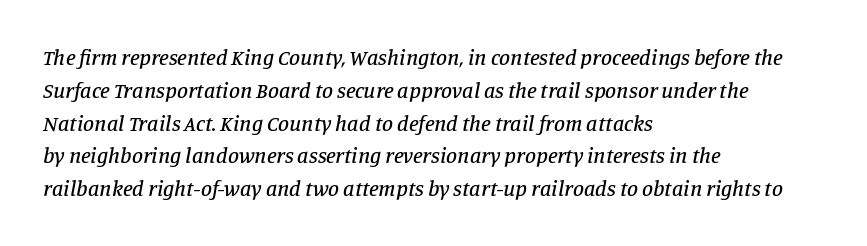
The image shows 22 px text type, italic (leaning right); set left-aligned, normal line spacing (1.49x), normal letter spacing, not underlined.
